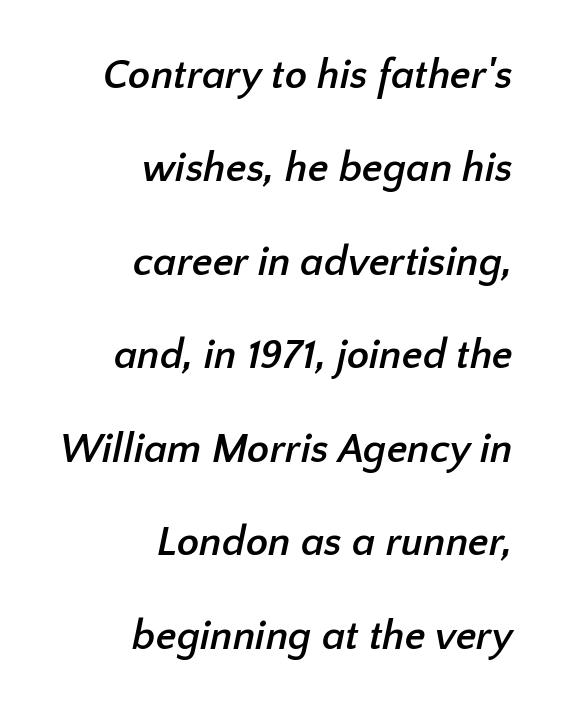
{"serif": "no", "bold": "yes", "weight": "semibold", "width": "normal", "stroke_contrast": "low", "x_height": "medium", "monospaced": "no", "underline": "no", "align": "right", "line_spacing": "loose", "line_spacing_ratio": 2.28, "letter_spacing": "normal", "letter_spacing_em": 0.0, "glyph_px": 41}
